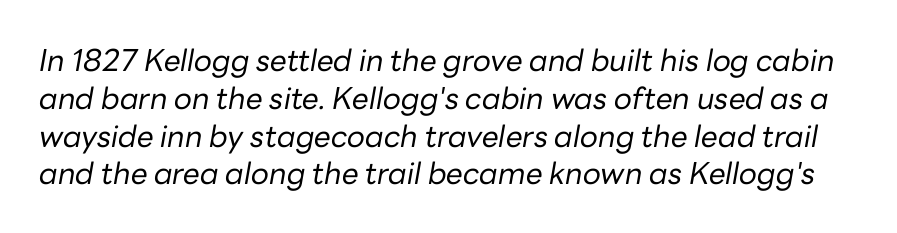
{"italic": "yes", "lean": "right", "slant_degrees": 10, "bold": "no", "weight": "regular", "width": "normal", "stroke_contrast": "low", "x_height": "medium", "monospaced": "no", "underline": "no", "line_spacing": "normal", "line_spacing_ratio": 1.26, "letter_spacing": "normal", "letter_spacing_em": 0.0, "glyph_px": 30}
